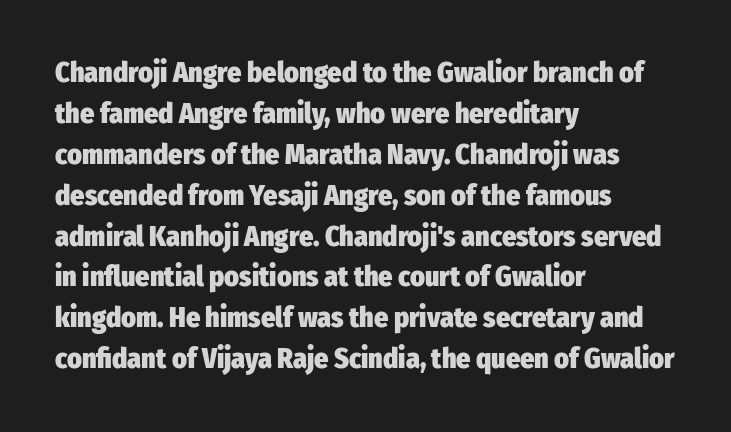
{"serif": "no", "italic": "no", "bold": "yes", "weight": "heavy", "width": "condensed", "stroke_contrast": "low", "x_height": "medium", "monospaced": "no", "underline": "no", "align": "left", "line_spacing": "normal", "line_spacing_ratio": 1.46, "letter_spacing": "normal", "letter_spacing_em": 0.0, "glyph_px": 28}
